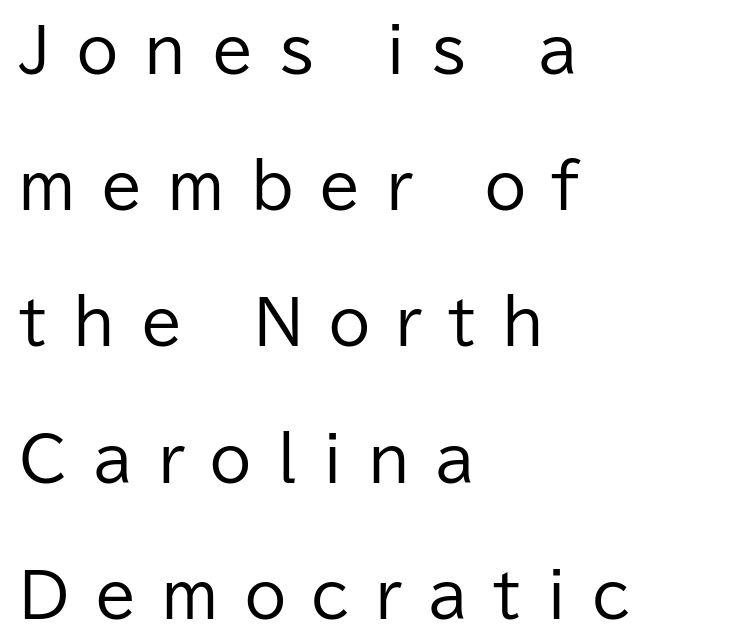
Q: Is the text bold? A: No.
Q: Is the text italic (slanted)? A: No, it is upright.
Q: Is the typeface a serif or a sans-serif typeface? A: Sans-serif.
Q: Is the text underlined? A: No.
Q: How is the paragraph aligned? A: Left-aligned.
Q: Is the spacing between letters normal or unusually wide? A: Unusually wide.
Q: Is the spacing between lines tight, normal or loose? A: Loose.
Q: Width (condensed, normal, or wide)? A: Normal.
Q: Stroke contrast? A: Low.
Q: x-height? A: Medium.
Q: Monospaced? A: No.
